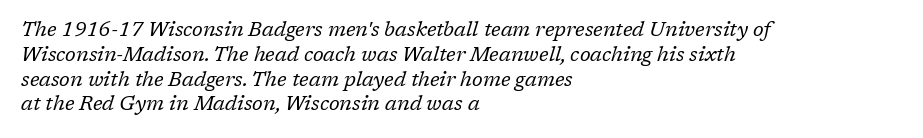
Q: Is the text bold? A: No.
Q: Is the text italic (slanted)? A: Yes, it leans right by about 17 degrees.
Q: Is the text underlined? A: No.
Q: How is the paragraph aligned? A: Left-aligned.
Q: Is the spacing between letters normal or unusually wide? A: Normal.
